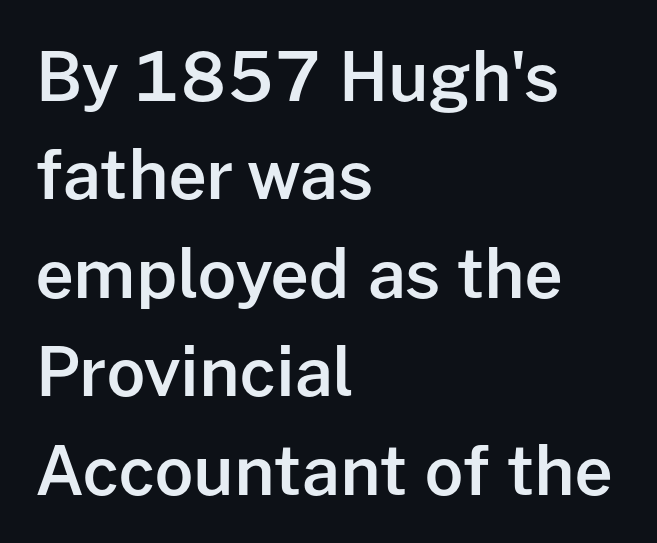
Proportional: the letters do not fall into vertical columns. The sample has been set in demibold, a notch under bold. No extra tracking has been applied to these lines. Typographically, this falls in the sans-serif category. Honestly, there is no underline to notice here at all. Is there any slant? The stems are plumb.
